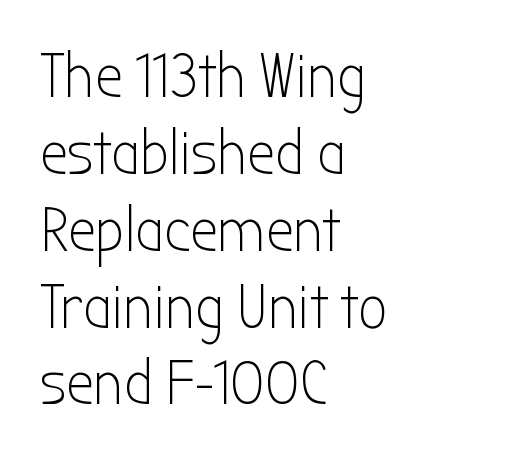
Q: Is the text bold? A: No.
Q: Is the text italic (slanted)? A: No, it is upright.
Q: Is the typeface a serif or a sans-serif typeface? A: Sans-serif.
Q: Is the text underlined? A: No.
Q: How is the paragraph aligned? A: Left-aligned.
Q: Is the spacing between letters normal or unusually wide? A: Normal.
Q: Width (condensed, normal, or wide)? A: Condensed.
Q: Stroke contrast? A: Low.
Q: x-height? A: Medium.
Q: Monospaced? A: No.
